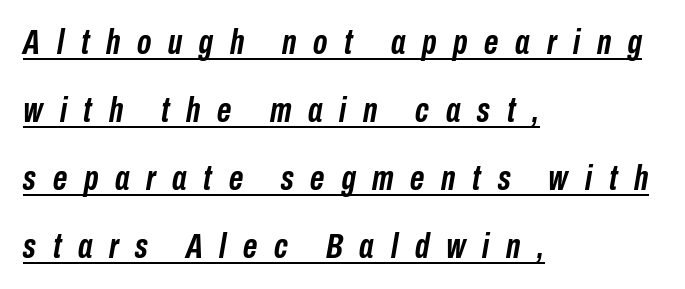
Q: Is the text bold? A: Yes.
Q: Is the text italic (slanted)? A: Yes, it leans right by about 10 degrees.
Q: Is the text underlined? A: Yes.
Q: How is the paragraph aligned? A: Left-aligned.
Q: Is the spacing between letters normal or unusually wide? A: Unusually wide.
Q: Is the spacing between lines tight, normal or loose? A: Loose.
Q: Width (condensed, normal, or wide)? A: Condensed.
Q: Stroke contrast? A: Low.
Q: x-height? A: Medium.
Q: Monospaced? A: No.
